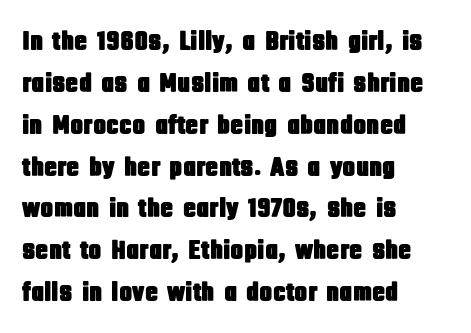
{"italic": "no", "underline": "no", "align": "left", "line_spacing": "normal", "line_spacing_ratio": 1.55, "letter_spacing": "normal", "letter_spacing_em": 0.0, "glyph_px": 27}
